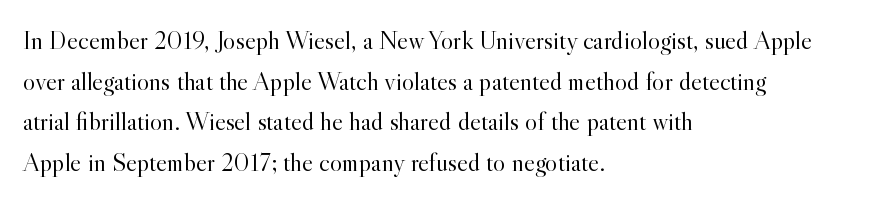
The zone under the glyphs is completely vacant. Letters have the restrained weight of plain body copy at most. Line beginnings align vertically; line endings do not. The gaps between neighbouring characters are ordinary and unremarkable.
